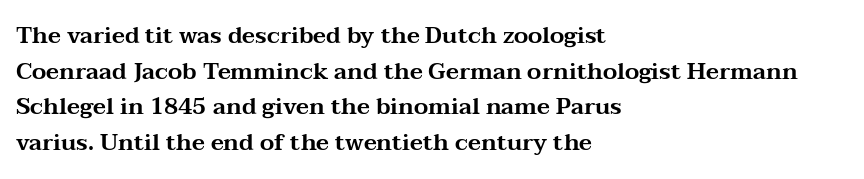
{"italic": "no", "underline": "no", "align": "left", "line_spacing": "normal", "line_spacing_ratio": 1.55, "letter_spacing": "normal", "letter_spacing_em": 0.0, "glyph_px": 23}
